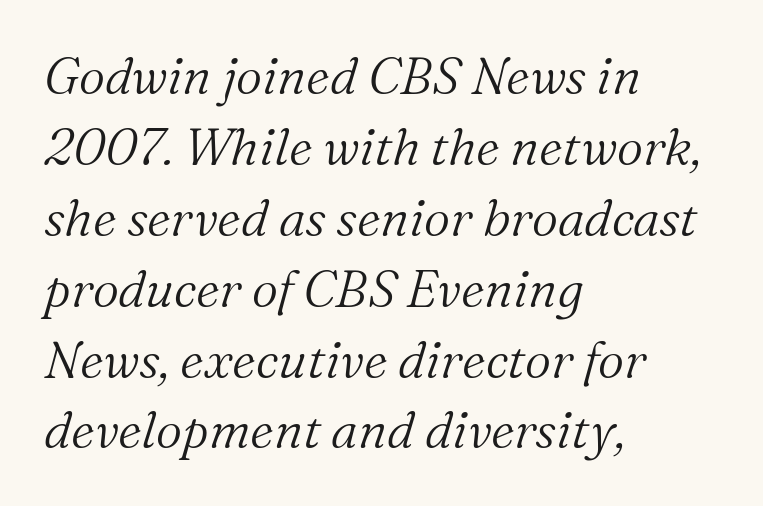
The tracking reads as untouched default to a designer's eye. Designer's note — italics engaged. Teacher's note: observe the even left margin — that is flush-left alignment. Normally led — the rows are evenly, conventionally spaced.
